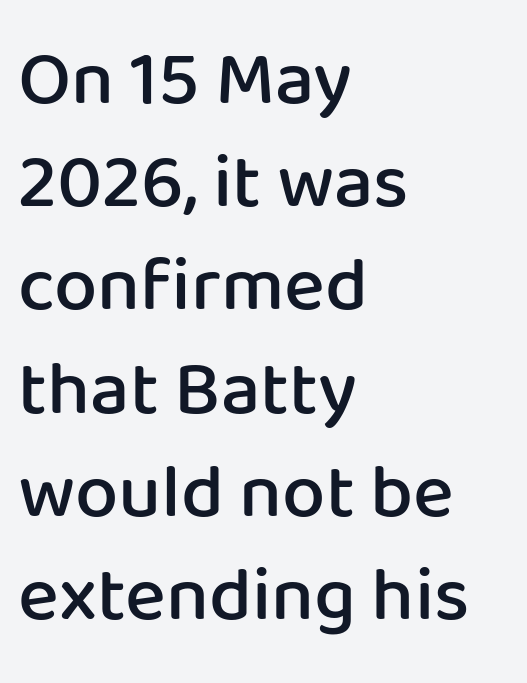
The image shows 77 px semibold sans-serif type, upright; set left-aligned, normal line spacing (1.34x), normal letter spacing, not underlined; low stroke contrast and a medium x-height.
